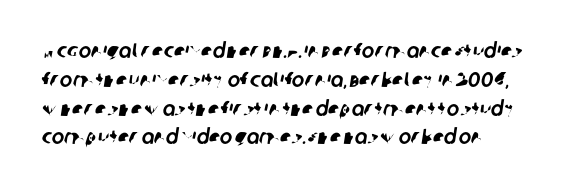
Interline gaps are of average width in this sample. Honestly, there is no underline to notice here at all. Tracking value appears to be zero — textbook default spacing.
